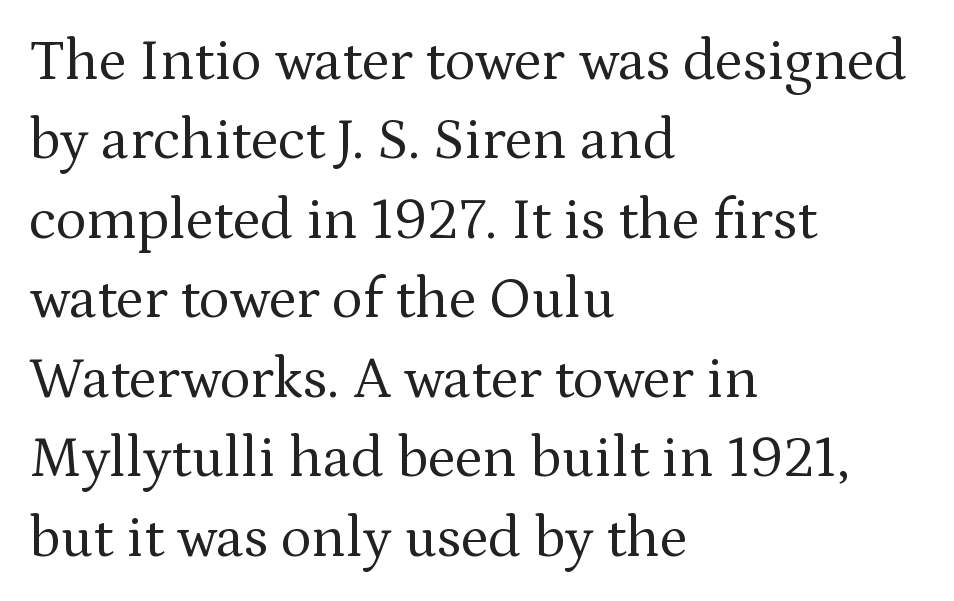
{"serif": "yes", "italic": "no", "bold": "no", "weight": "regular", "width": "normal", "stroke_contrast": "medium", "x_height": "medium", "monospaced": "no", "underline": "no", "align": "left", "line_spacing": "normal", "line_spacing_ratio": 1.37, "letter_spacing": "normal", "letter_spacing_em": 0.0, "glyph_px": 58}
